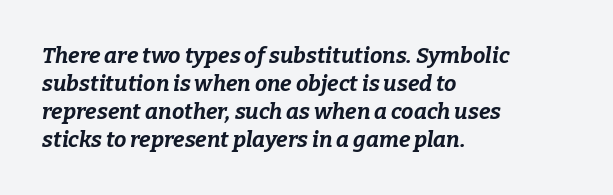
Normally led — the rows are evenly, conventionally spaced. Has an underline been added? It has not. The compositor pushed each line to the left boundary. The horizontal fit of the characters is conventional and even.
